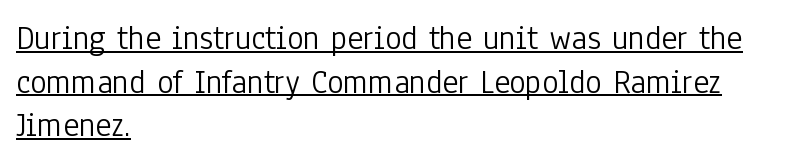
{"serif": "no", "italic": "no", "bold": "no", "weight": "light", "width": "condensed", "stroke_contrast": "low", "x_height": "medium", "monospaced": "no", "underline": "yes", "align": "left", "line_spacing": "normal", "line_spacing_ratio": 1.28, "letter_spacing": "normal", "letter_spacing_em": 0.0, "glyph_px": 34}
